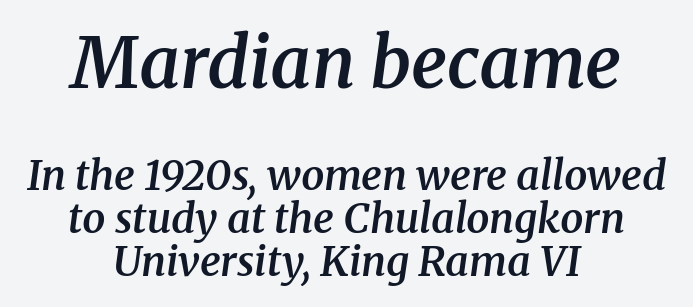
The image shows 71 px semibold serif type, italic (leaning right); set centered, tight line spacing (1.05x), normal letter spacing, not underlined; the first (top) block is 1.73x larger; medium stroke contrast and a medium x-height.
